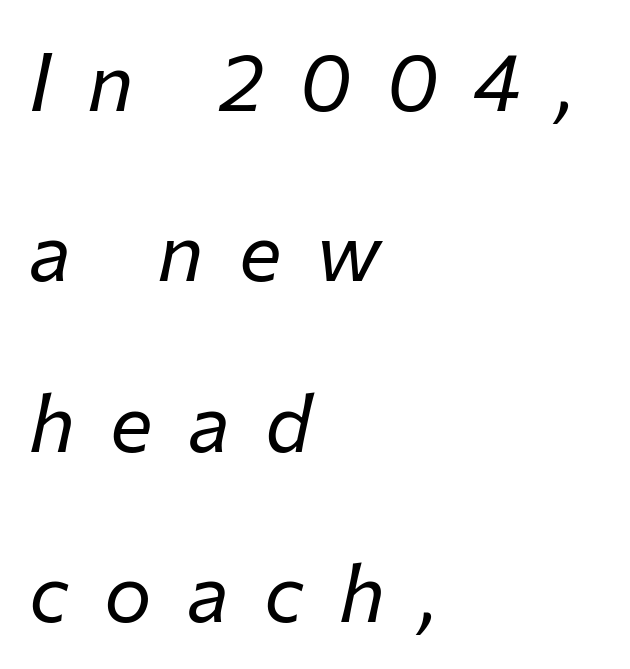
On a weight scale, this lands at 450 or below. Successive baselines arrive slowly, with a big drop between each. The face used here is proportionally spaced, like ordinary book or web type. Does the lettering tilt? It does — this is italic. The strip under each line holds only bare page. Line starts are locked; line ends wander.
